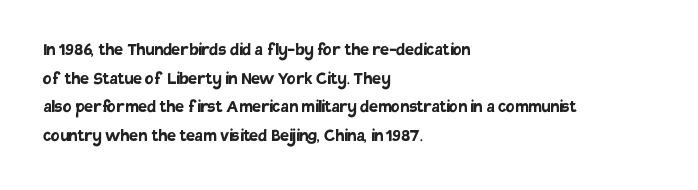
{"italic": "no", "bold": "yes", "underline": "no", "align": "left", "line_spacing": "normal", "line_spacing_ratio": 1.43, "letter_spacing": "normal", "letter_spacing_em": 0.0, "glyph_px": 20}
